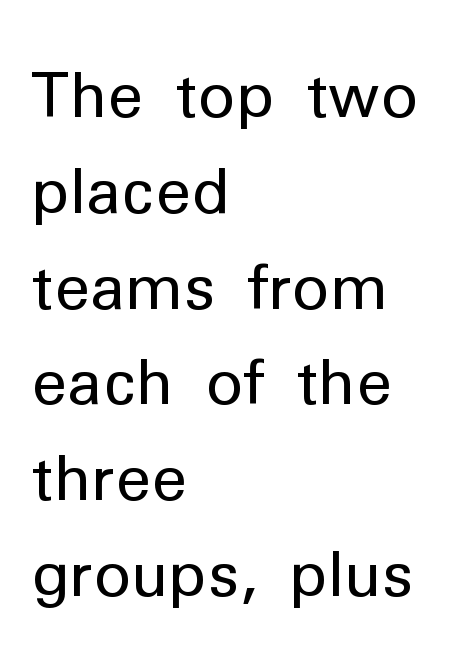
The words here are not underlined. The characters display no serif detailing; their extremities are plain. The letterforms sit shoulder to shoulder at normal distance. This sample has the flowing, uneven cadence of proportional lettering. The lettering holds an erect, upright posture throughout. The characters are drawn with everyday or finer stroke widths.
